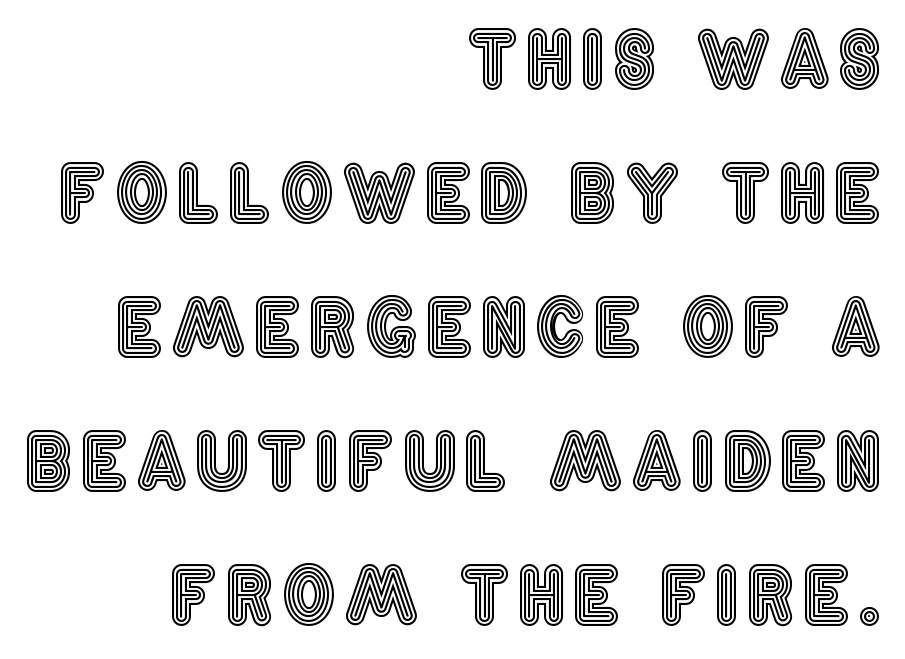
The image shows 74 px condensed type, upright; set right-aligned, line spacing 1.81x, not underlined; a large x-height.
